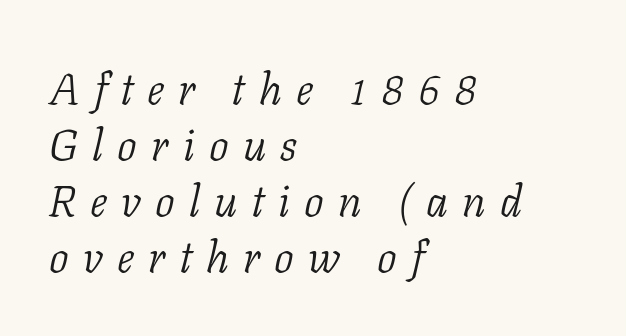
Each letter keeps its own natural width here, so spacing adapts to shape. Is there much room between lines? A standard amount, neither cramped nor airy. Serifs: yes, visible at the terminals of the letterforms. Each line starts at the same left margin while the right side varies. Quick note: italic. Heft: none added — not bold.
